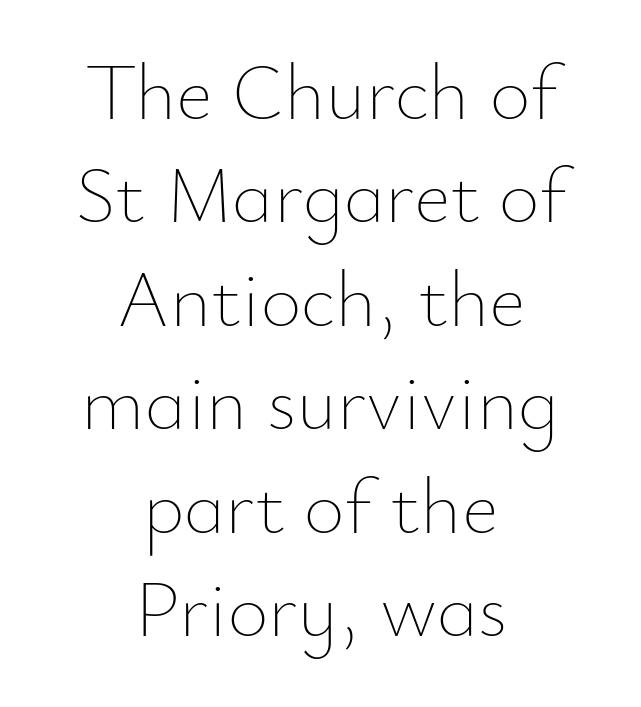
The image shows 79 px thin type, upright; set centered, normal line spacing (1.31x), normal letter spacing, not underlined; low stroke contrast and a small x-height.
